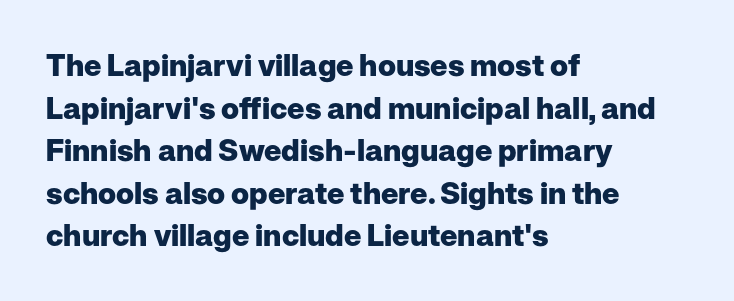
Q: Is the text bold? A: Yes.
Q: Is the text italic (slanted)? A: No, it is upright.
Q: Is the typeface a serif or a sans-serif typeface? A: Sans-serif.
Q: Is the text underlined? A: No.
Q: How is the paragraph aligned? A: Left-aligned.
Q: Is the spacing between letters normal or unusually wide? A: Normal.
Q: Is the spacing between lines tight, normal or loose? A: Normal.
Q: Width (condensed, normal, or wide)? A: Normal.
Q: Stroke contrast? A: Low.
Q: x-height? A: Medium.
Q: Monospaced? A: No.
